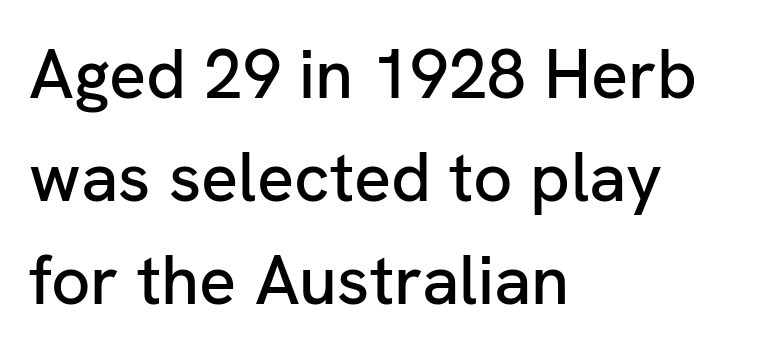
Style check: upright. You could not count columns in this text — the font is proportionally spaced. A normal amount of white space separates one row of letters from the next. Observe the absence of serifs on each vertical stroke in this sample.
